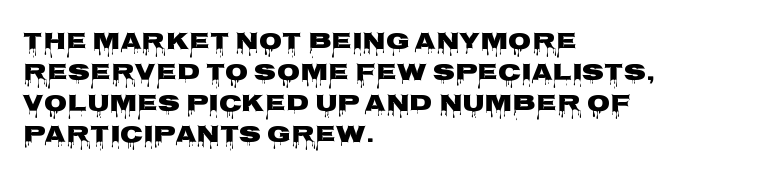
The image shows 24 px bold type, upright; set left-aligned, normal line spacing (1.29x), normal letter spacing, not underlined.
